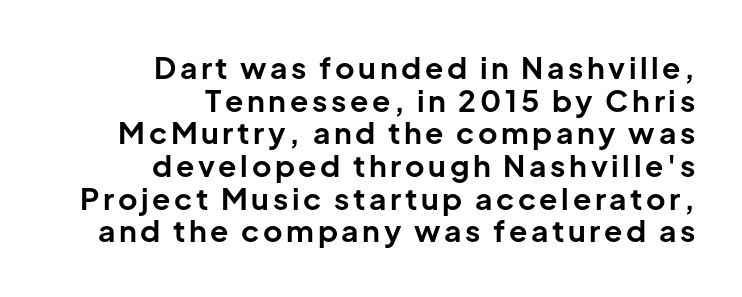
{"serif": "no", "italic": "no", "bold": "yes", "weight": "bold", "width": "normal", "stroke_contrast": "low", "x_height": "medium", "monospaced": "no", "underline": "no", "align": "right", "line_spacing": "tight", "line_spacing_ratio": 1.09, "glyph_px": 30}
